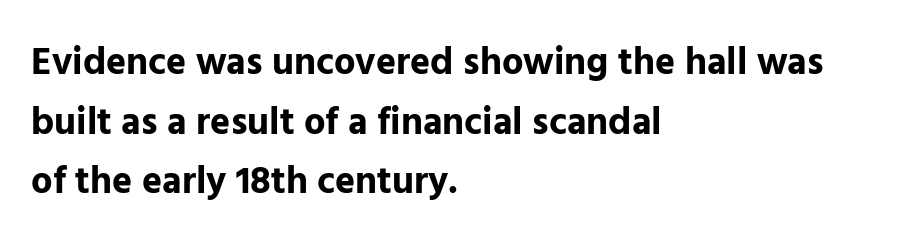
{"serif": "no", "italic": "no", "bold": "yes", "weight": "bold", "width": "normal", "stroke_contrast": "low", "x_height": "medium", "monospaced": "no", "underline": "no", "align": "left", "line_spacing": "normal", "line_spacing_ratio": 1.57, "letter_spacing": "normal", "letter_spacing_em": 0.0, "glyph_px": 38}
